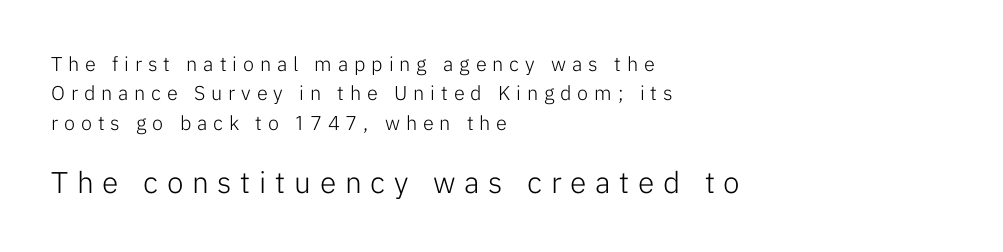
Q: Is the text bold? A: No.
Q: Is the text italic (slanted)? A: No, it is upright.
Q: Is the typeface a serif or a sans-serif typeface? A: Sans-serif.
Q: Is the text underlined? A: No.
Q: How is the paragraph aligned? A: Left-aligned.
Q: Is the spacing between letters normal or unusually wide? A: Unusually wide.
Q: Is the spacing between lines tight, normal or loose? A: Normal.
Q: Which block of text is set in a larger size, the first (top) or the second (bottom)? A: The second (bottom) one.
Q: Width (condensed, normal, or wide)? A: Normal.
Q: Stroke contrast? A: Low.
Q: x-height? A: Medium.
Q: Monospaced? A: No.
